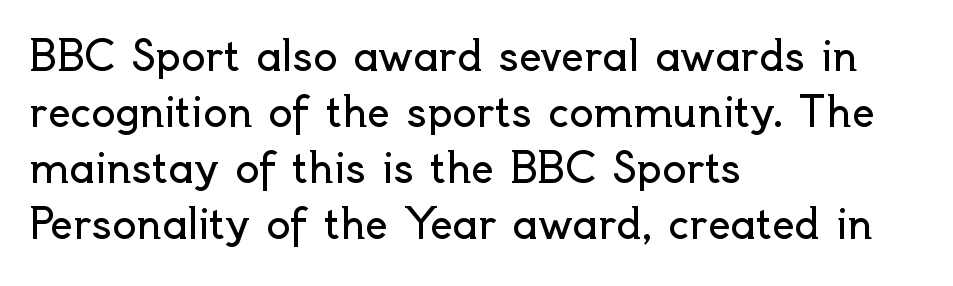
In terms of posture, this sample is upright. Between one letter and the next there's only the usual sliver of space. The passage shown is typed in a proportional face where columns would drift. One glance says typical: line gaps are just what's usual.
